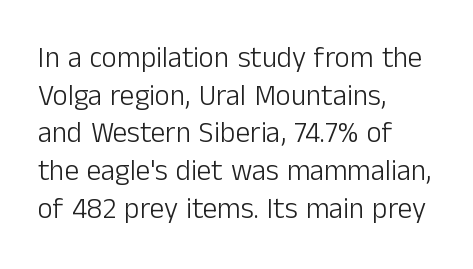
{"serif": "no", "italic": "no", "bold": "no", "weight": "light", "width": "normal", "stroke_contrast": "low", "x_height": "medium", "monospaced": "no", "underline": "no", "align": "left", "line_spacing": "normal", "line_spacing_ratio": 1.3, "letter_spacing": "normal", "letter_spacing_em": 0.0, "glyph_px": 29}
